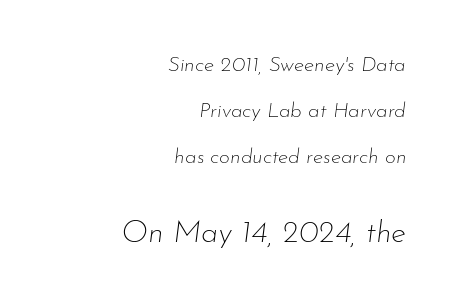
{"italic": "yes", "lean": "right", "slant_degrees": 7, "bold": "no", "weight": "thin", "width": "normal", "stroke_contrast": "low", "x_height": "small", "monospaced": "no", "underline": "no", "align": "right", "line_spacing": "loose", "line_spacing_ratio": 2.19, "letter_spacing": "normal", "letter_spacing_em": 0.0, "larger_block": "second", "size_ratio": 1.48, "glyph_px": 31}
